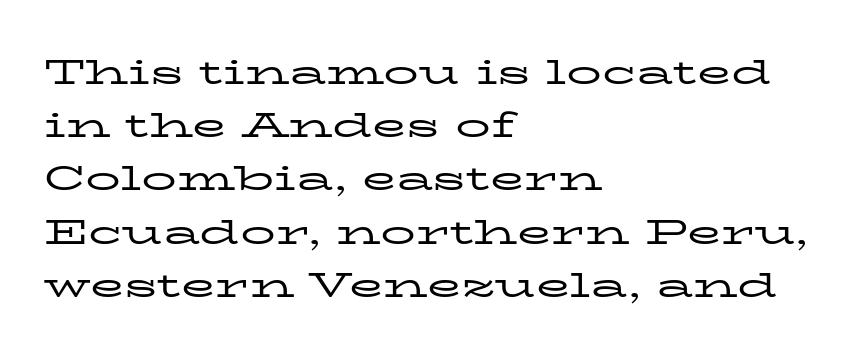
The words here are not underlined. Is the block centered? No — it sits flush against the left margin. Quick note: interline space is typical. Examine the stroke ends and you'll spot serifs. Ascenders rise straight up at ninety degrees. The typeface has the unassuming heft of standard copy or less.
